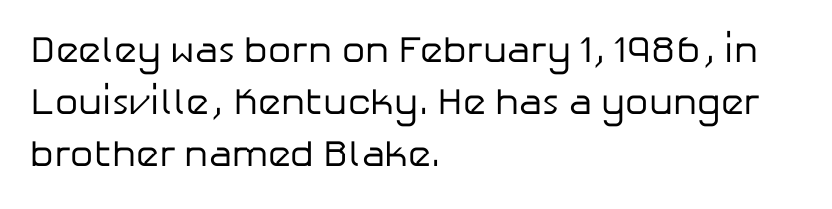
{"serif": "no", "italic": "no", "bold": "no", "weight": "regular", "width": "normal", "stroke_contrast": "low", "x_height": "medium", "monospaced": "no", "underline": "no", "align": "left", "line_spacing": "normal", "line_spacing_ratio": 1.4, "letter_spacing": "normal", "letter_spacing_em": 0.0, "glyph_px": 37}
